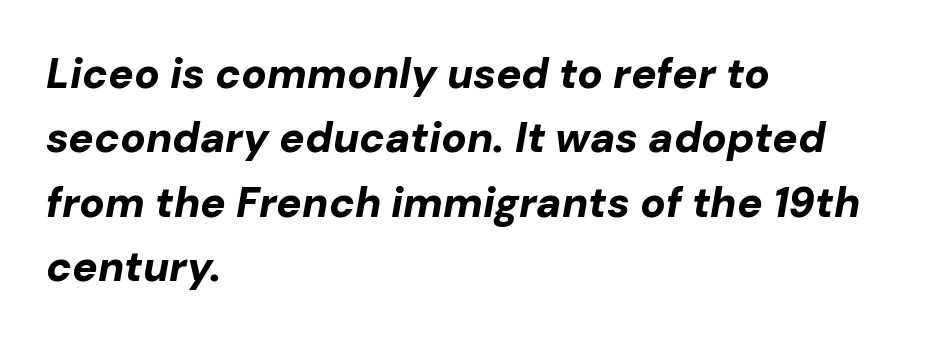
The string is rendered with underlining switched off. The tracking reads as untouched default to a designer's eye. The lines are quadded left. In terms of weight, the rendering is a true, heavy bold.
